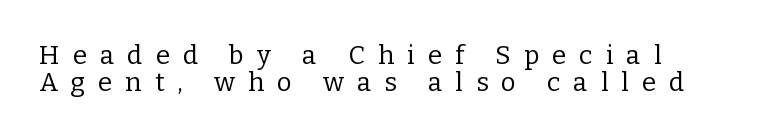
This reads as an unemphasized weight, regular at the heaviest. Interline gaps are noticeably narrow in this sample. The letterforms stand isolated, each surrounded by extra space. Decoration check: the copy has no underline. Posture: straight, roman, zero tilt.
